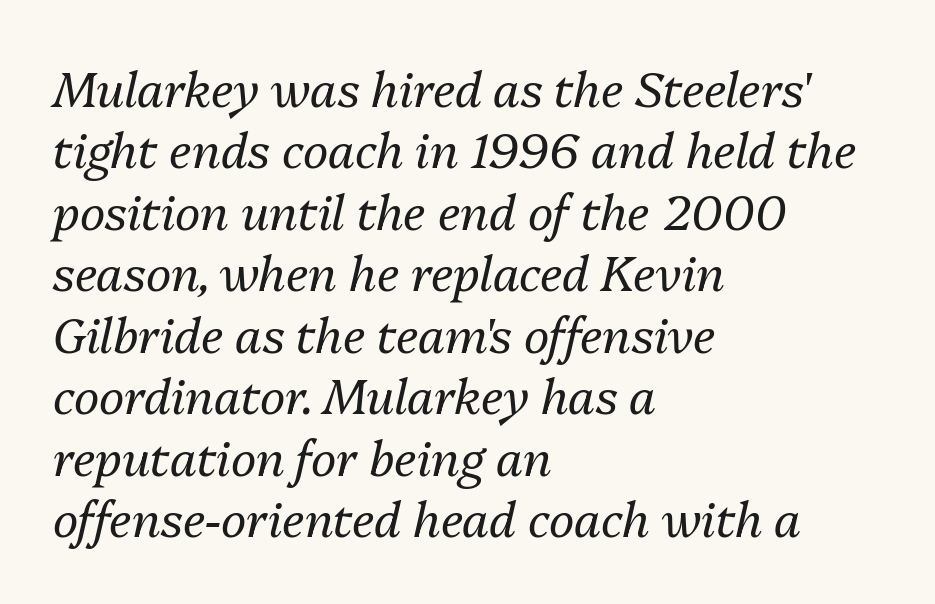
The image shows 48 px regular-weight type, italic (leaning right); set left-aligned, normal line spacing (1.28x), normal letter spacing, not underlined; medium stroke contrast and a medium x-height.
